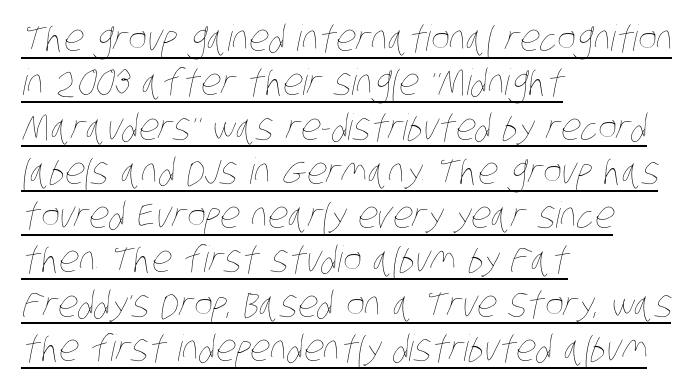
The text block is weighted toward the left margin, trailing off unevenly rightward. This sample has the flowing, uneven cadence of proportional lettering. The glyphs are accompanied by a horizontal stroke just below them. Honestly, the letter spacing is just normal — you wouldn't notice it.
